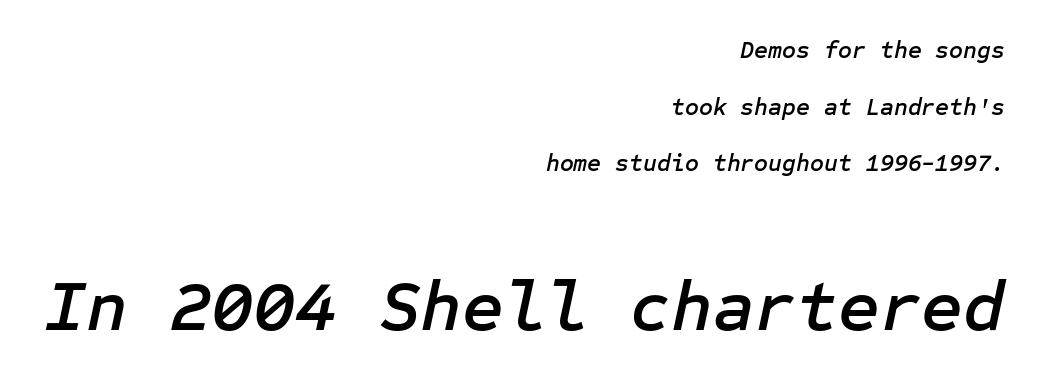
The vertical gap from one line to the next is large. The specimen reads as italic at a glance. Rule under the text: the space is simply empty. The text block is weighted toward the right margin, trailing off unevenly leftward.
